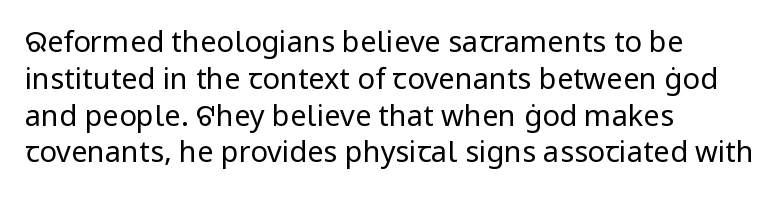
The image shows 29 px regular-weight sans-serif type, upright; set left-aligned, normal line spacing (1.27x), normal letter spacing, not underlined; low stroke contrast and a medium x-height.
